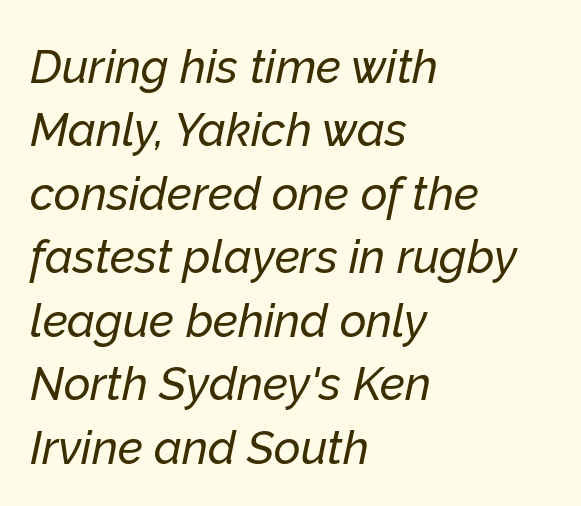
Q: Is the text italic (slanted)? A: Yes, it leans right by about 12 degrees.
Q: Is the text underlined? A: No.
Q: How is the paragraph aligned? A: Left-aligned.
Q: Is the spacing between letters normal or unusually wide? A: Normal.
Q: Is the spacing between lines tight, normal or loose? A: Normal.
Q: Width (condensed, normal, or wide)? A: Normal.
Q: Stroke contrast? A: Low.
Q: x-height? A: Medium.
Q: Monospaced? A: No.
